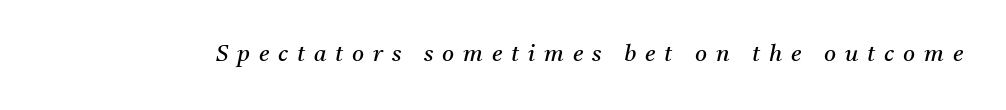
Q: Is the text bold? A: No.
Q: Is the text italic (slanted)? A: Yes, it leans right by about 11 degrees.
Q: Is the text underlined? A: No.
Q: Is the spacing between letters normal or unusually wide? A: Unusually wide.
